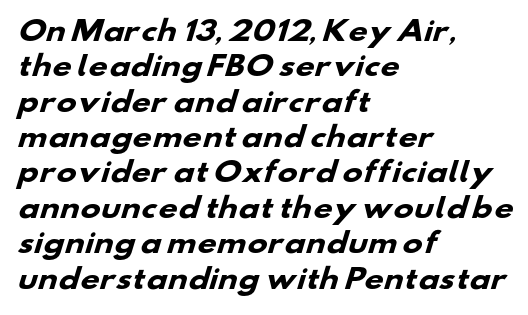
In terms of leading, this rendering sits right in the middle. The gaps between neighbouring characters are ordinary and unremarkable. The baseline area is clear. Chunky letters — that's bold for sure. The setting favours the left margin, as ordinary paragraphs usually do.
